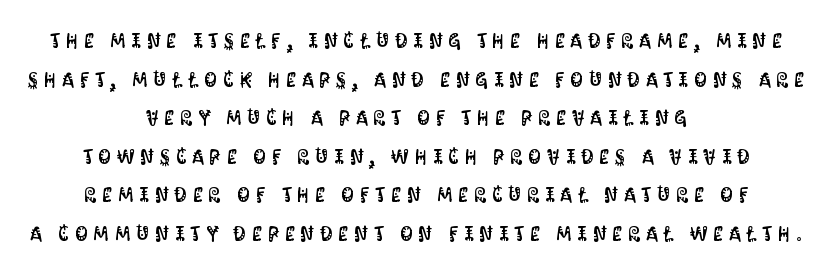
The image shows 20 px text type, upright; set centered, loose line spacing (1.93x), unusually wide letter spacing (+0.3 em), not underlined.
